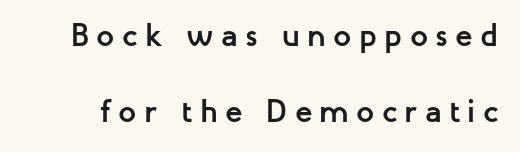
Is this a fixed-width face? No — the glyphs have proportional, varying widths. Is the type bold? Yes — the strokes are clearly thick and heavy. Quick note: not italic, upright. The passage shown stacks its lines with a broad gap. The words here are not underlined. Are there feet on the stems? There aren't — it's a sans.
